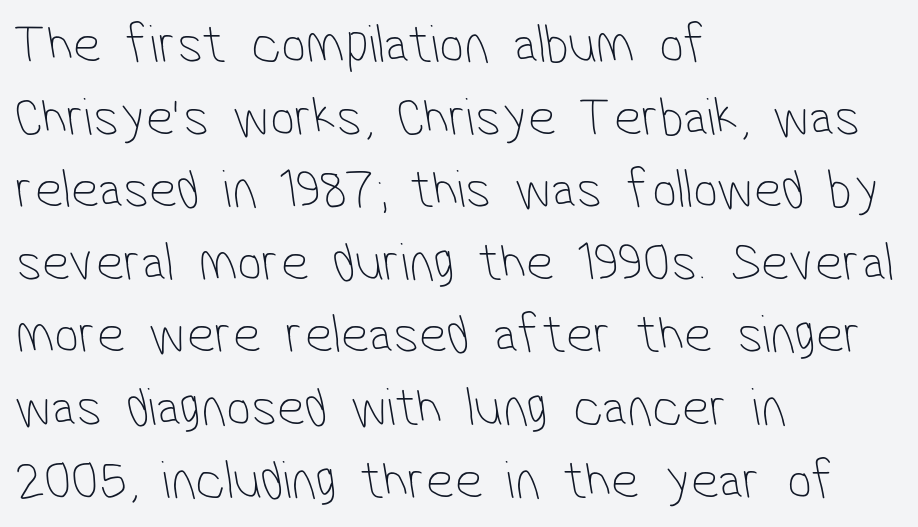
{"serif": "no", "bold": "no", "weight": "thin", "width": "condensed", "stroke_contrast": "low", "x_height": "medium", "monospaced": "no", "underline": "no", "align": "left", "line_spacing": "normal", "line_spacing_ratio": 1.32, "letter_spacing": "normal", "letter_spacing_em": 0.0, "glyph_px": 55}
